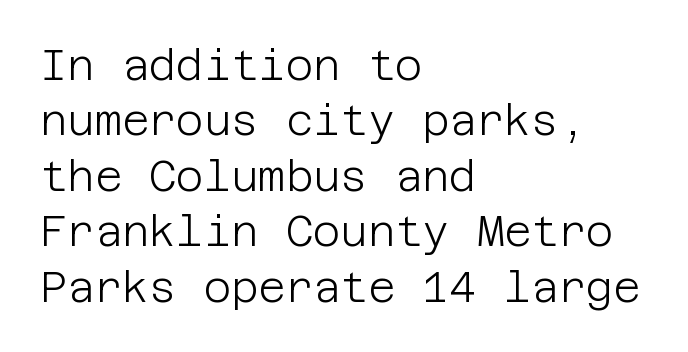
{"serif": "no", "italic": "no", "bold": "no", "weight": "light", "width": "normal", "stroke_contrast": "low", "x_height": "large", "underline": "no", "align": "left", "line_spacing": "normal", "line_spacing_ratio": 1.32, "letter_spacing": "normal", "letter_spacing_em": 0.0, "glyph_px": 42}
